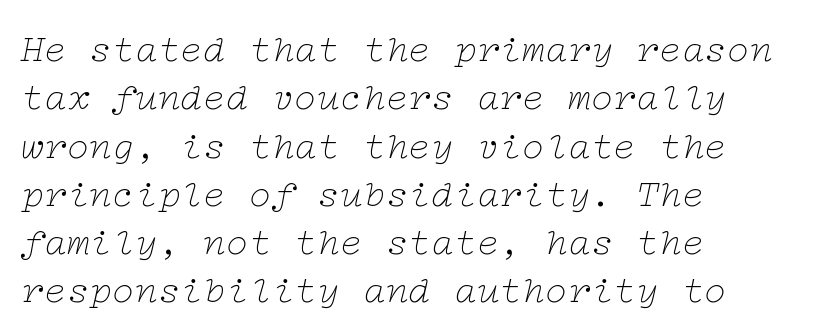
The rendering applies a slant to the glyphs. Is the letter spacing exaggerated? No — it looks like the ordinary default. Horizontal alignment here is leftward, the default for most running prose. Compared with typical paragraphs, the rows here are spaced about the same.
